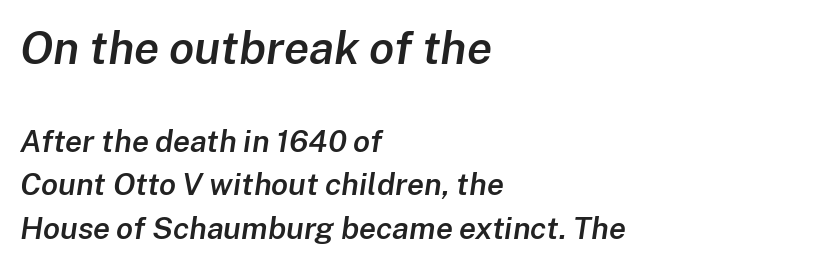
The passage shown stacks its lines at a standard gap. This is the in-between weight designers call semibold or demi. These lines are rendered in a variable-pitch font. Typesetter's note — upper block bumped up in size, lower block left smaller. Would a proofreader flag this as italicized? Yes.
